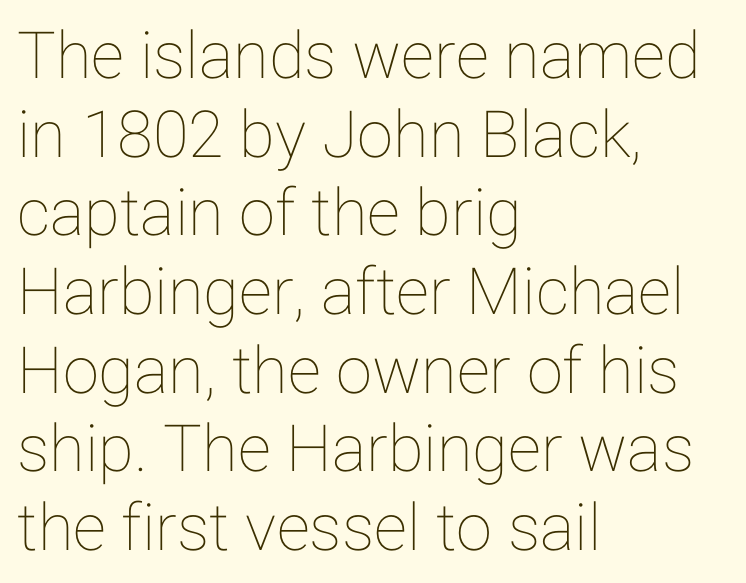
Visually the block forms a straight wall on the left and a jagged coastline on the right. Check the space under the baseline: it is left empty. Unlike italic type, these characters show no tilt at all. Do the characters align in a grid? No, the font is proportional. The face used here is rendered with its standard letterfit.
